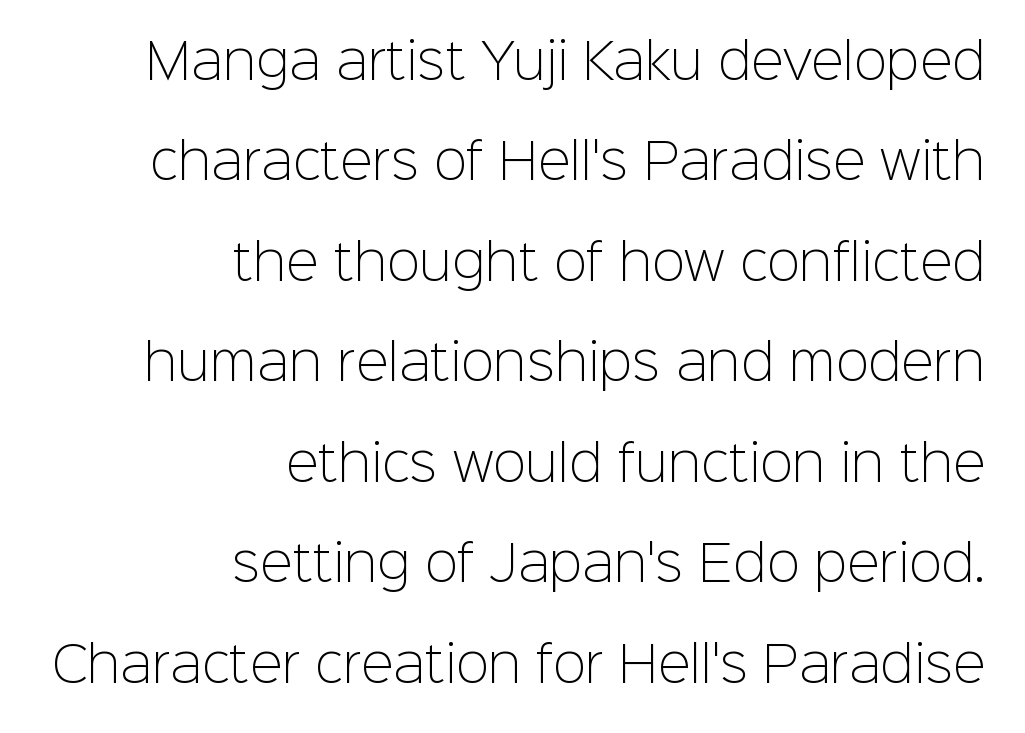
The image shows 49 px light sans-serif type, upright; set right-aligned, loose line spacing (2.05x), normal letter spacing, not underlined; low stroke contrast and a medium x-height.
